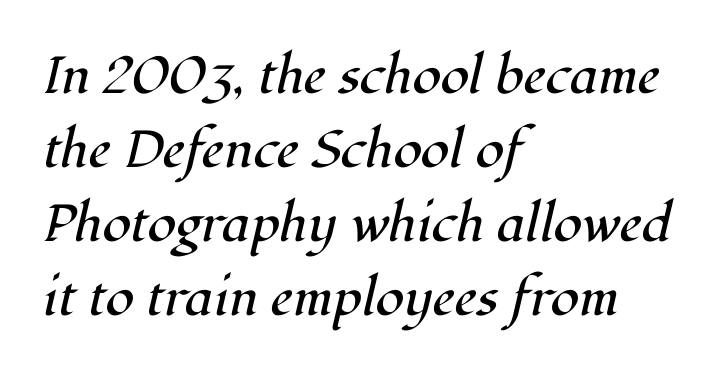
{"serif": "yes", "italic": "yes", "lean": "right", "slant_degrees": 12, "bold": "no", "weight": "regular", "width": "normal", "stroke_contrast": "high", "x_height": "medium", "monospaced": "no", "underline": "no", "align": "left", "line_spacing": "normal", "line_spacing_ratio": 1.42, "letter_spacing": "normal", "letter_spacing_em": 0.0, "glyph_px": 52}
